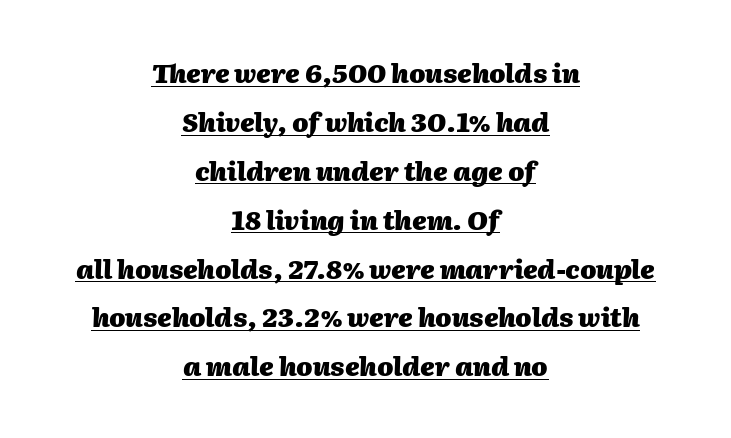
{"italic": "yes", "lean": "right", "slant_degrees": 2, "bold": "yes", "underline": "yes", "align": "center", "line_spacing_ratio": 1.88, "letter_spacing": "normal", "letter_spacing_em": 0.0, "glyph_px": 26}
